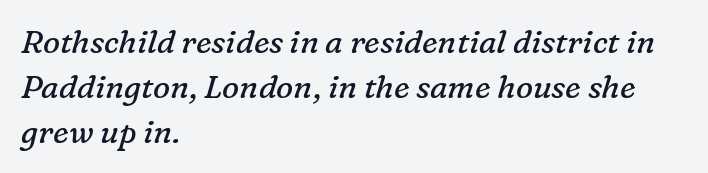
Q: Is the text bold? A: No.
Q: Is the text italic (slanted)? A: Yes, it leans right by about 16 degrees.
Q: Is the typeface a serif or a sans-serif typeface? A: Serif.
Q: Is the text underlined? A: No.
Q: How is the paragraph aligned? A: Left-aligned.
Q: Is the spacing between letters normal or unusually wide? A: Normal.
Q: Is the spacing between lines tight, normal or loose? A: Normal.
Q: Width (condensed, normal, or wide)? A: Normal.
Q: Stroke contrast? A: Low.
Q: x-height? A: Medium.
Q: Monospaced? A: No.
